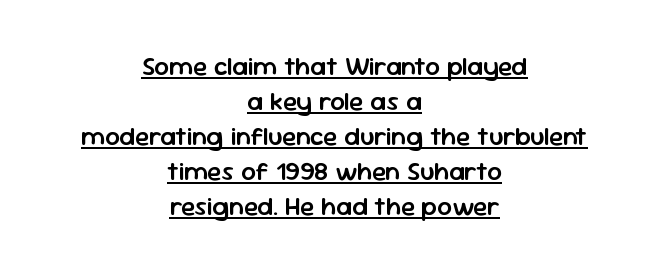
The image shows 26 px text type, upright; set centered, normal line spacing (1.35x), normal letter spacing, underlined.
